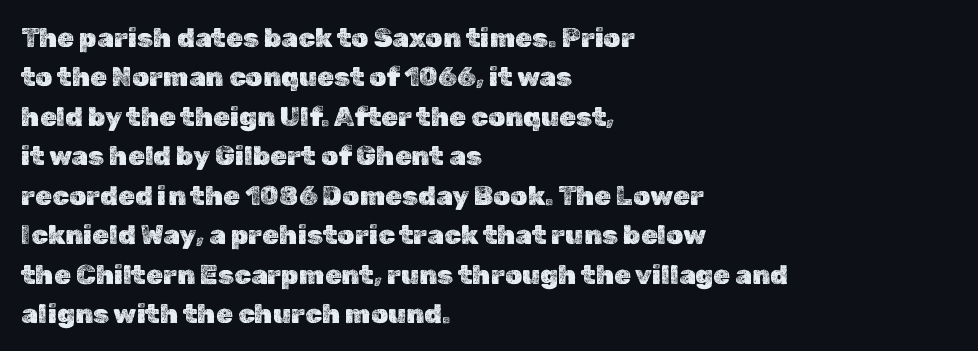
{"italic": "no", "underline": "no", "align": "left", "line_spacing": "normal", "line_spacing_ratio": 1.46, "letter_spacing": "normal", "letter_spacing_em": 0.0, "glyph_px": 27}
